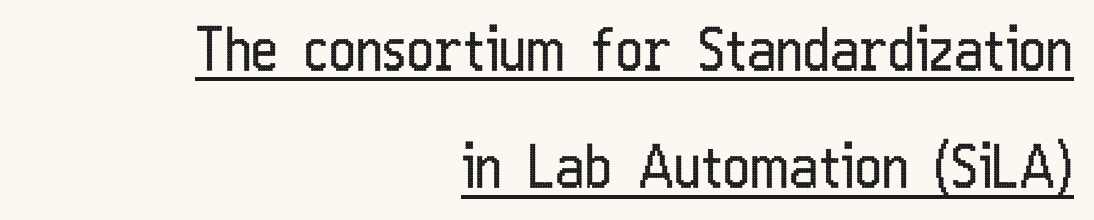
The letters stand straight up with perfectly vertical stems. Underline: present. You could call the tracking neutral — neither tight nor loose. The cut favours lightness, reaching ordinary text weight at its darkest. The designer went with a sans here, leaving each stem footless.
